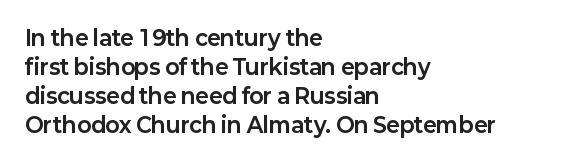
The lines are quadded left. These lines keep a tight, regular rhythm from letter to letter. The gap between lines stays unmarked. It's the straight-up-and-down kind of type. The rendering uses a moderate line-height, typical for paragraphs. Pretty heavy lettering here — definitely bold.
